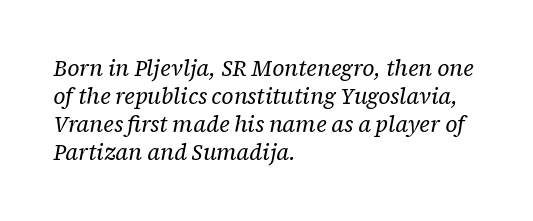
The image shows 22 px text type, italic (leaning right); set left-aligned, normal line spacing (1.27x), normal letter spacing, not underlined.
